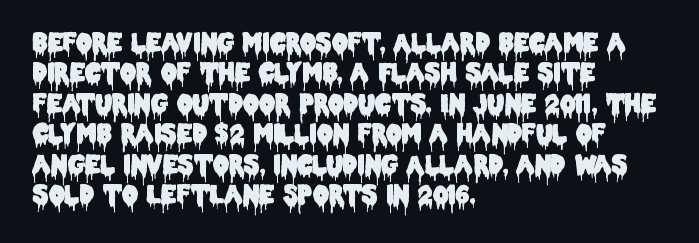
{"italic": "no", "underline": "no", "align": "left", "line_spacing_ratio": 1.22, "letter_spacing": "normal", "letter_spacing_em": 0.0, "glyph_px": 25}
